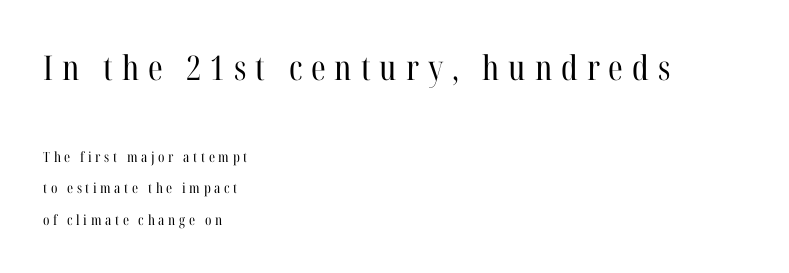
The image shows 34 px regular-weight, condensed serif type, upright; set left-aligned, loose line spacing (2.25x), unusually wide letter spacing (+0.26 em), not underlined; the first (top) block is 2.43x larger; high stroke contrast and a medium x-height.
